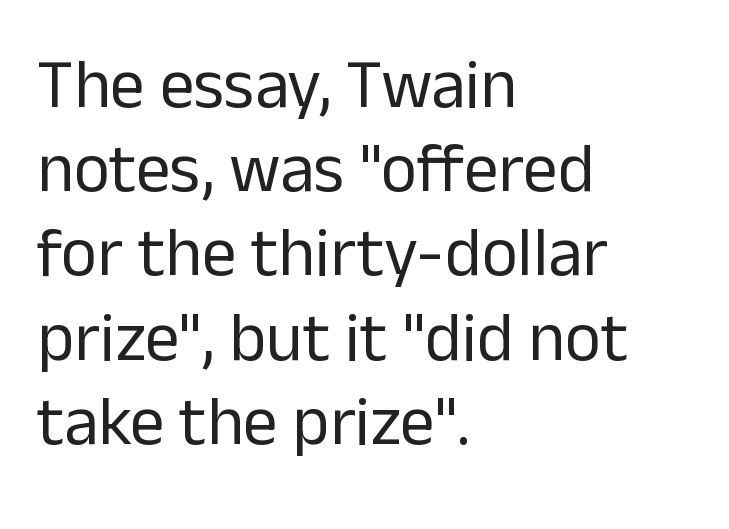
Q: Is the text bold? A: No.
Q: Is the text italic (slanted)? A: No, it is upright.
Q: Is the typeface a serif or a sans-serif typeface? A: Sans-serif.
Q: Is the text underlined? A: No.
Q: How is the paragraph aligned? A: Left-aligned.
Q: Is the spacing between letters normal or unusually wide? A: Normal.
Q: Width (condensed, normal, or wide)? A: Normal.
Q: Stroke contrast? A: Low.
Q: x-height? A: Medium.
Q: Monospaced? A: No.
